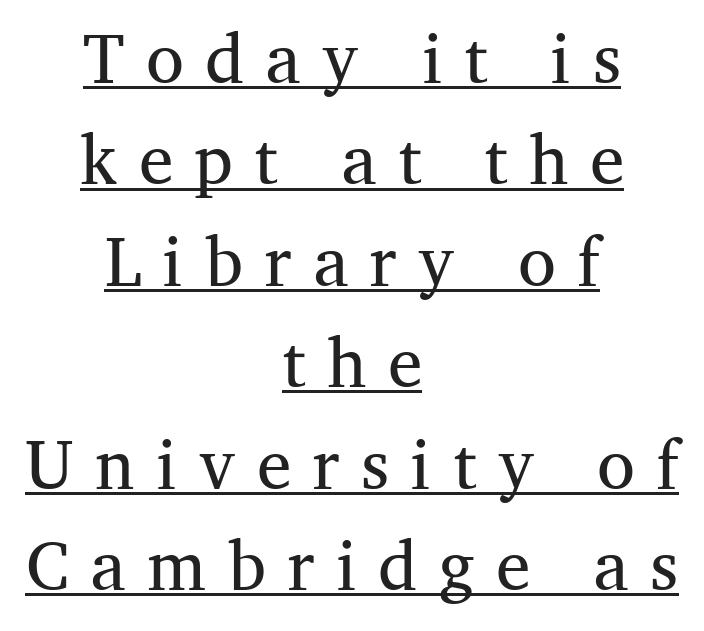
This rendering employs a face with finishing strokes, i.e., a serif. Quick note: not italic, upright. The tracking jumps out immediately: characters are airy and widely separated. These lines are rendered in a variable-pitch font. The block of text has a typical density, with ordinary space between rows. Stems and bowls with no extra thickness — not bold.
